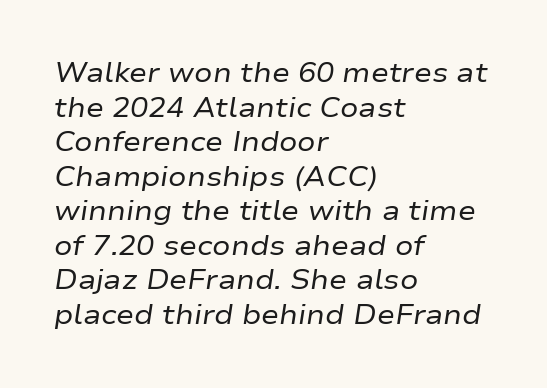
The image shows 27 px text type, italic (leaning right); set left-aligned, normal line spacing (1.28x), normal letter spacing, not underlined.
